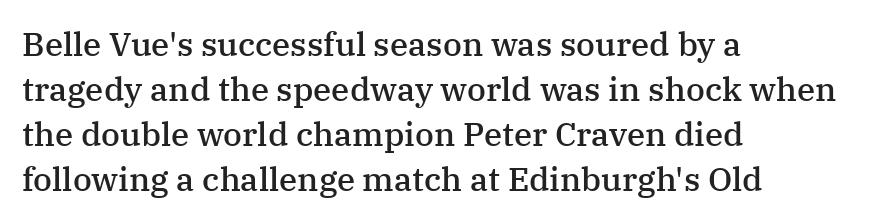
The rendering uses natural spacing where letterforms have individual widths. A serif font was chosen for this passage. These lines carry some extra weight — a demibold, not a full bold. All the whitespace from short lines collects on the right.
